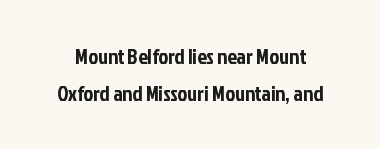
The type sits square on the baseline with zero lean. Underlining? Definitely not there. Inter-character spacing is left at the font's built-in metrics.
